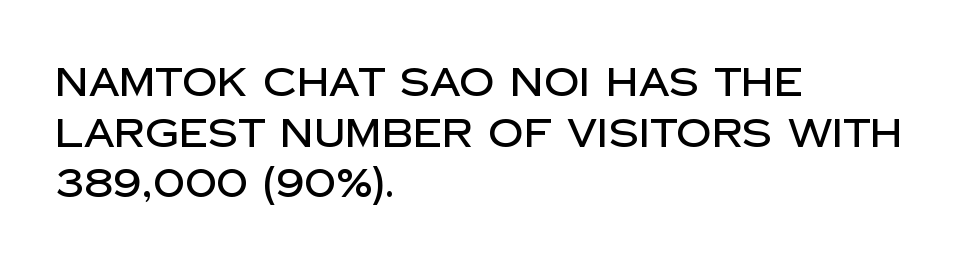
Q: Is the text italic (slanted)? A: No, it is upright.
Q: Is the typeface a serif or a sans-serif typeface? A: Sans-serif.
Q: Is the text underlined? A: No.
Q: How is the paragraph aligned? A: Left-aligned.
Q: Is the spacing between letters normal or unusually wide? A: Normal.
Q: Is the spacing between lines tight, normal or loose? A: Normal.
Q: Width (condensed, normal, or wide)? A: Normal.
Q: Stroke contrast? A: Low.
Q: x-height? A: Large.
Q: Monospaced? A: No.
